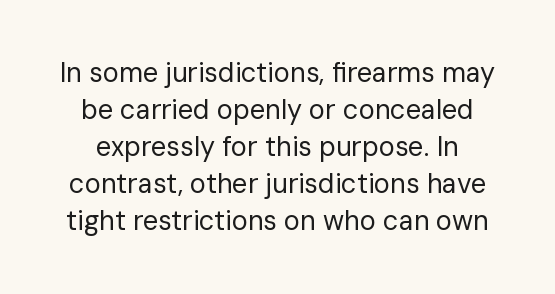
{"italic": "no", "bold": "no", "underline": "no", "line_spacing": "normal", "line_spacing_ratio": 1.37, "letter_spacing": "normal", "letter_spacing_em": 0.0, "glyph_px": 27}
